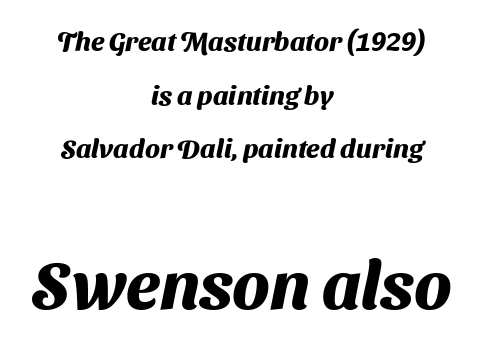
{"serif": "no", "bold": "yes", "weight": "heavy", "width": "normal", "stroke_contrast": "medium", "x_height": "medium", "monospaced": "no", "underline": "no", "align": "center", "line_spacing": "loose", "line_spacing_ratio": 1.99, "letter_spacing": "normal", "letter_spacing_em": 0.0, "larger_block": "second", "size_ratio": 2.52, "glyph_px": 68}
